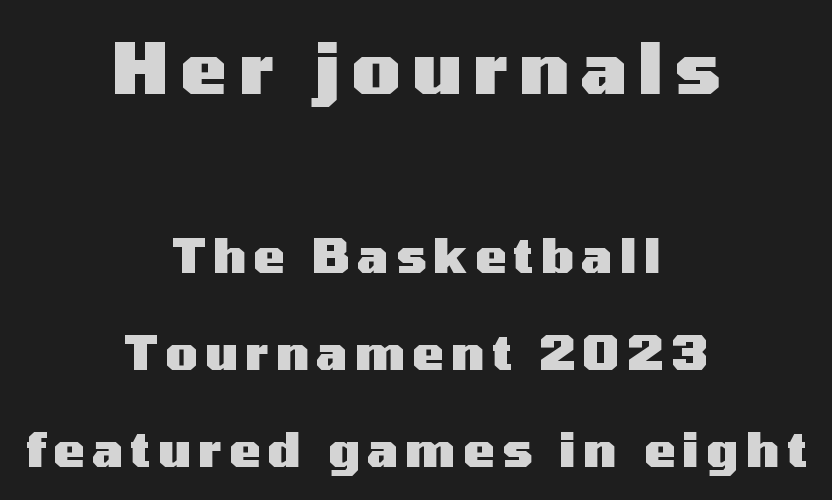
{"serif": "no", "italic": "no", "bold": "yes", "weight": "heavy", "width": "wide", "stroke_contrast": "medium", "x_height": "medium", "monospaced": "no", "underline": "no", "align": "center", "line_spacing": "loose", "line_spacing_ratio": 2.06, "larger_block": "first", "size_ratio": 1.51, "glyph_px": 71}
